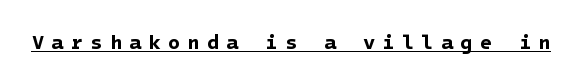
{"bold": "yes", "underline": "yes", "letter_spacing": "wide", "letter_spacing_em": 0.36, "glyph_px": 20}
